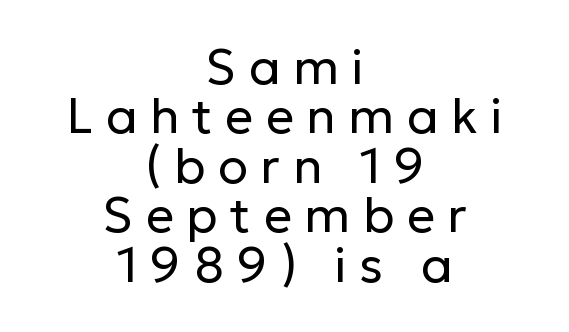
These lines were composed using upright roman letters. Just letters on the line, the space beneath them empty. Horizontal alignment here is central, giving a formal, balanced look. Reading down the column, the eye jumps only a short way to each next line. In terms of letterspacing, this is a distinctly airy, spread setting.
